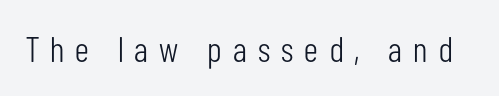
The typesetting does not lean heavy: it is not bold. Check the space under the baseline: it is left empty. Posture: upright roman. Check where the strokes stop: nothing finishes them off — pure sans.
